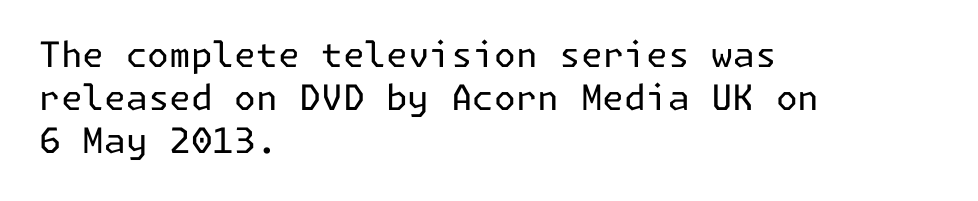
The baseline area is clear. Students, note that the glyphs here touch the page at normal intervals. Stem width sits at or under what a default text font uses. What kind of face is this? One without serifs — a sans.
